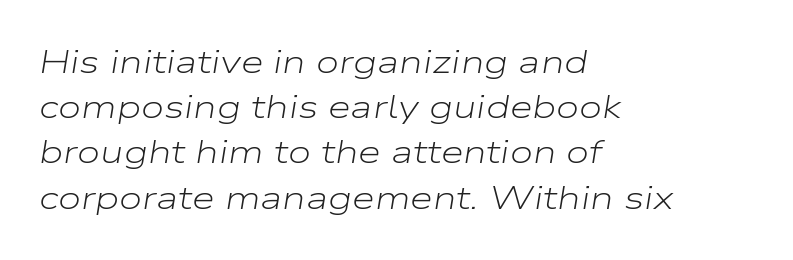
Tracking here is standard; glyphs follow each other at the usual distance. Which margin do the lines hug? The left one — the right edge is uneven. Varying glyph widths throughout — classic text-font behaviour. Would a proofreader flag this as italicized? Yes. The rendering uses a moderate line-height, typical for paragraphs.
